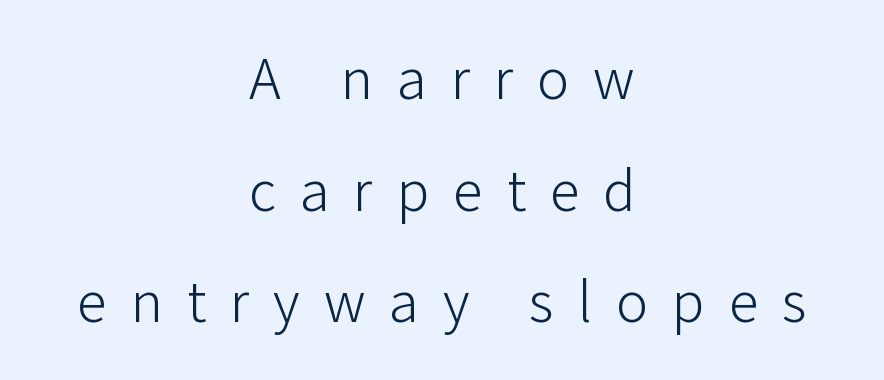
Q: Is the text bold? A: No.
Q: Is the text italic (slanted)? A: No, it is upright.
Q: Is the typeface a serif or a sans-serif typeface? A: Sans-serif.
Q: Is the text underlined? A: No.
Q: How is the paragraph aligned? A: Centered.
Q: Is the spacing between letters normal or unusually wide? A: Unusually wide.
Q: Width (condensed, normal, or wide)? A: Normal.
Q: Stroke contrast? A: Low.
Q: x-height? A: Medium.
Q: Monospaced? A: No.
